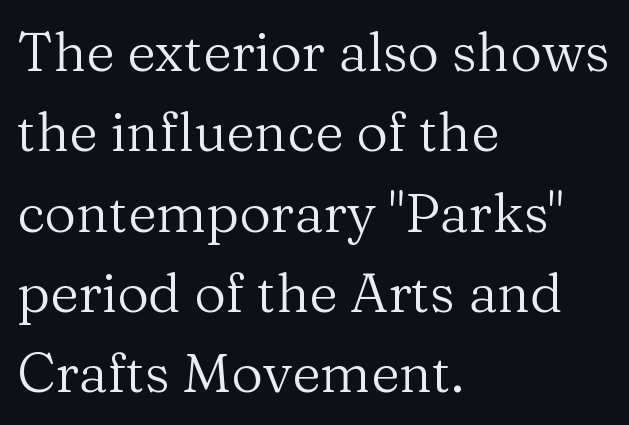
Q: Is the text bold? A: No.
Q: Is the text italic (slanted)? A: No, it is upright.
Q: Is the typeface a serif or a sans-serif typeface? A: Serif.
Q: Is the text underlined? A: No.
Q: How is the paragraph aligned? A: Left-aligned.
Q: Is the spacing between letters normal or unusually wide? A: Normal.
Q: Is the spacing between lines tight, normal or loose? A: Normal.
Q: Width (condensed, normal, or wide)? A: Normal.
Q: Stroke contrast? A: Medium.
Q: x-height? A: Medium.
Q: Monospaced? A: No.
